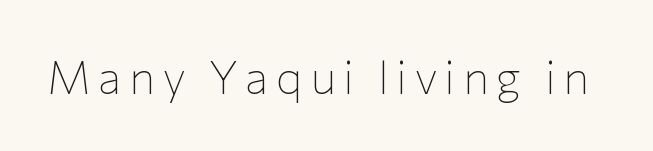
{"serif": "no", "italic": "no", "bold": "no", "weight": "thin", "width": "normal", "stroke_contrast": "low", "x_height": "medium", "monospaced": "no", "underline": "no", "glyph_px": 46}
